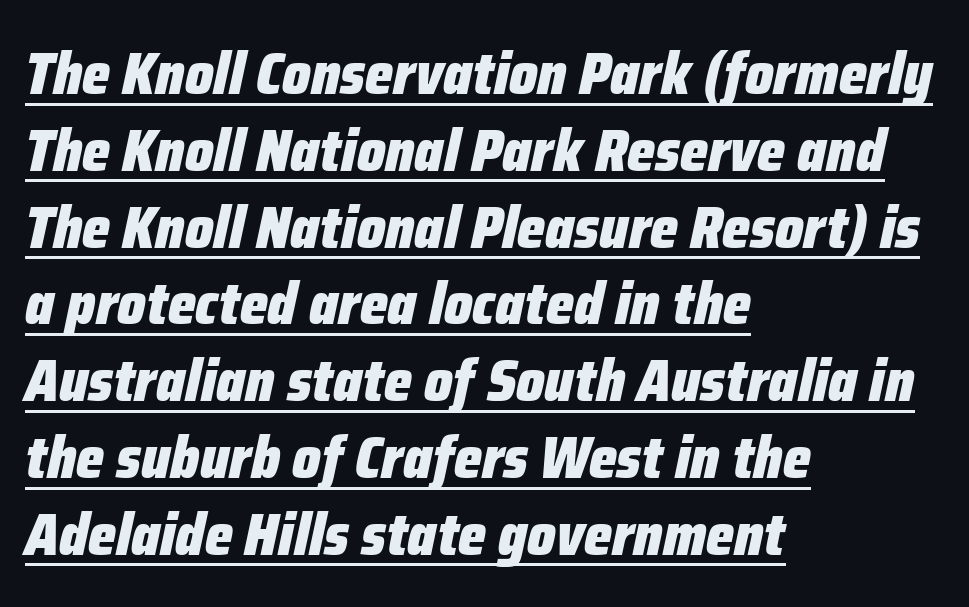
Q: Is the text bold? A: Yes.
Q: Is the text italic (slanted)? A: Yes, it leans right by about 12 degrees.
Q: Is the text underlined? A: Yes.
Q: How is the paragraph aligned? A: Left-aligned.
Q: Is the spacing between letters normal or unusually wide? A: Normal.
Q: Is the spacing between lines tight, normal or loose? A: Normal.
Q: Width (condensed, normal, or wide)? A: Condensed.
Q: Stroke contrast? A: Low.
Q: x-height? A: Medium.
Q: Monospaced? A: No.
